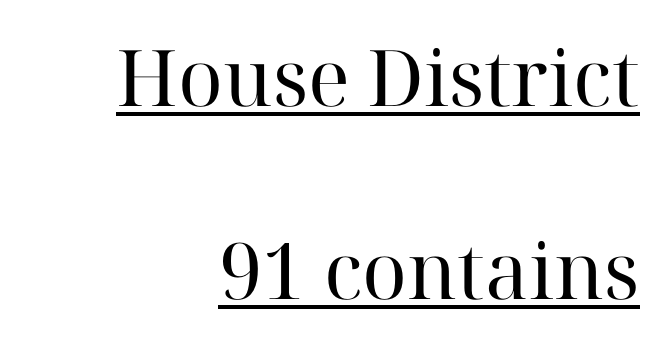
Q: Is the text bold? A: No.
Q: Is the text italic (slanted)? A: No, it is upright.
Q: Is the typeface a serif or a sans-serif typeface? A: Serif.
Q: Is the text underlined? A: Yes.
Q: How is the paragraph aligned? A: Right-aligned.
Q: Is the spacing between letters normal or unusually wide? A: Normal.
Q: Is the spacing between lines tight, normal or loose? A: Loose.
Q: Width (condensed, normal, or wide)? A: Normal.
Q: Stroke contrast? A: High.
Q: x-height? A: Medium.
Q: Monospaced? A: No.
